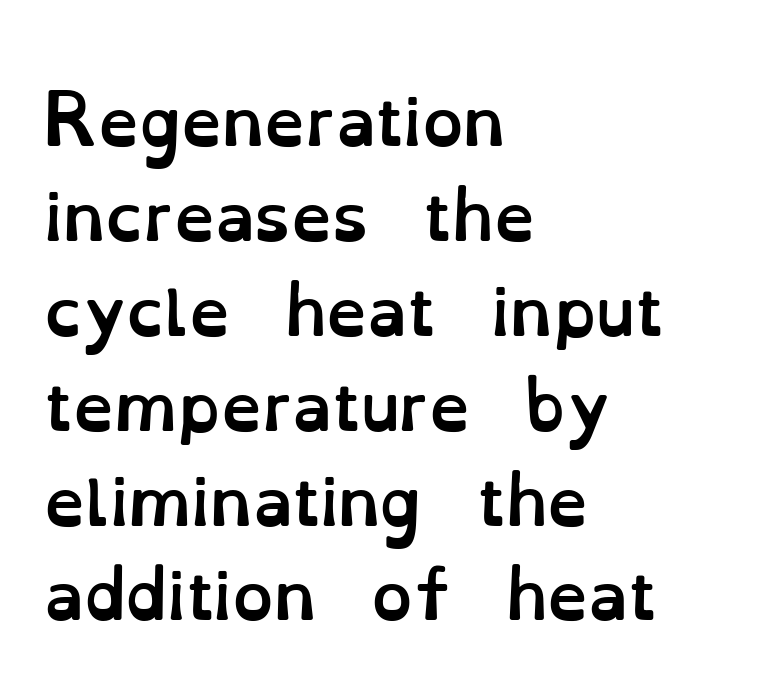
Q: Is the text bold? A: Yes.
Q: Is the text italic (slanted)? A: No, it is upright.
Q: Is the text underlined? A: No.
Q: How is the paragraph aligned? A: Left-aligned.
Q: Is the spacing between letters normal or unusually wide? A: Normal.
Q: Is the spacing between lines tight, normal or loose? A: Normal.
Q: Width (condensed, normal, or wide)? A: Normal.
Q: Stroke contrast? A: Low.
Q: x-height? A: Small.
Q: Monospaced? A: No.
